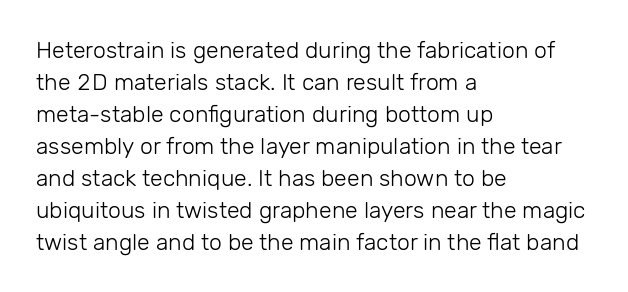
Caption: standard tracking, unaltered. Does the leading feel generous? No, just average. The lines are quadded left. Check the space under the baseline: it is left empty.
